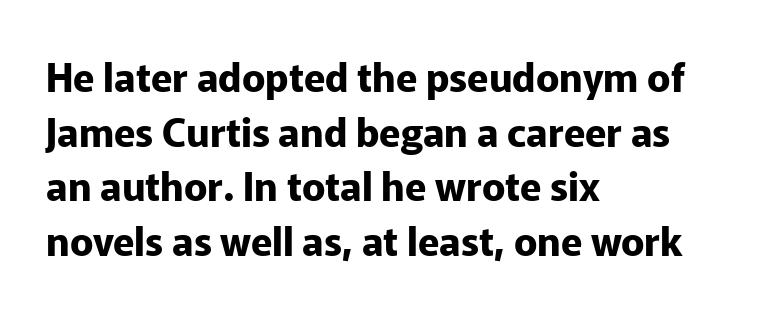
{"serif": "no", "italic": "no", "bold": "yes", "weight": "bold", "width": "normal", "stroke_contrast": "low", "x_height": "medium", "monospaced": "no", "underline": "no", "align": "left", "line_spacing": "normal", "line_spacing_ratio": 1.4, "letter_spacing": "normal", "letter_spacing_em": 0.0, "glyph_px": 39}
